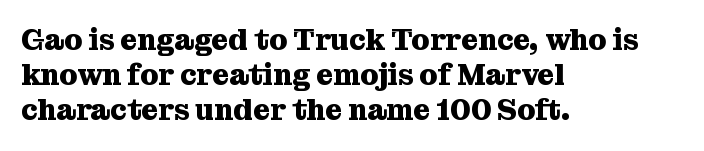
Q: Is the text bold? A: Yes.
Q: Is the text italic (slanted)? A: No, it is upright.
Q: Is the typeface a serif or a sans-serif typeface? A: Serif.
Q: Is the text underlined? A: No.
Q: How is the paragraph aligned? A: Left-aligned.
Q: Is the spacing between letters normal or unusually wide? A: Normal.
Q: Width (condensed, normal, or wide)? A: Normal.
Q: Stroke contrast? A: Medium.
Q: x-height? A: Medium.
Q: Monospaced? A: No.
